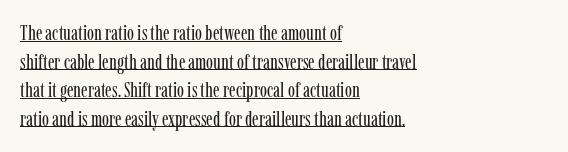
The image shows 21 px text type, upright; set left-aligned, normal line spacing (1.36x), normal letter spacing, underlined.
